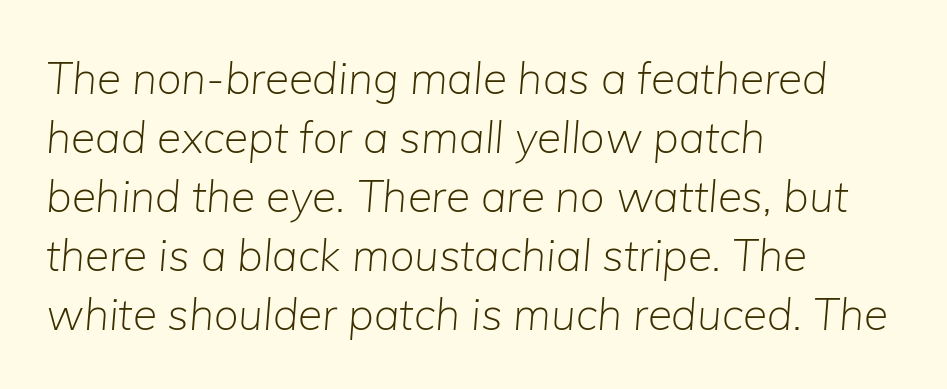
The image shows 44 px light type, italic (leaning right); set left-aligned, normal line spacing (1.34x), normal letter spacing, not underlined; low stroke contrast and a medium x-height.
